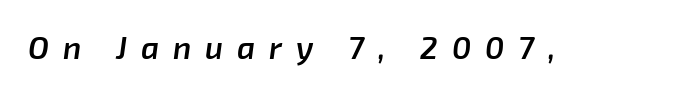
Rendered with sloped, italic letterforms. The specimen omits any rule beneath the text block's lines. The rendering inserts visible extra space after every character. The letters advance in unequal steps, a hallmark of proportional type. Its strokes are somewhat broadened, the hallmark of semibold type.
